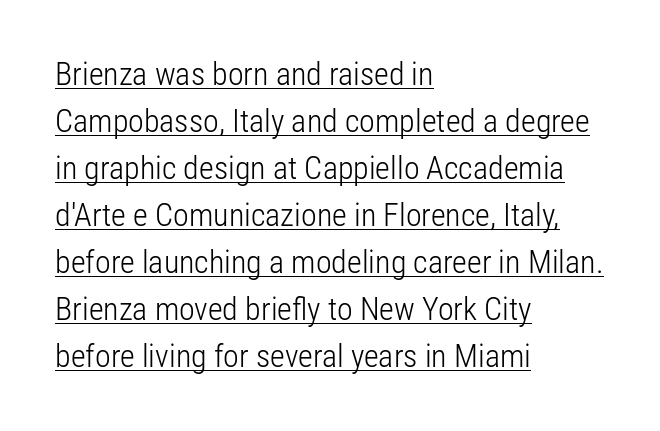
The image shows 32 px light, condensed sans-serif type, upright; set left-aligned, normal line spacing (1.47x), normal letter spacing, underlined; low stroke contrast and a medium x-height.
